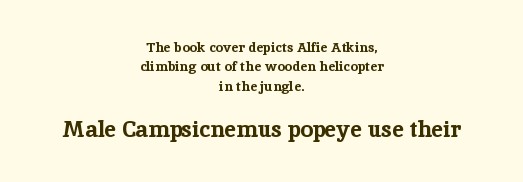
{"italic": "no", "bold": "yes", "underline": "no", "align": "center", "line_spacing": "normal", "line_spacing_ratio": 1.38, "letter_spacing": "normal", "letter_spacing_em": 0.0, "larger_block": "second", "size_ratio": 1.64, "glyph_px": 23}
